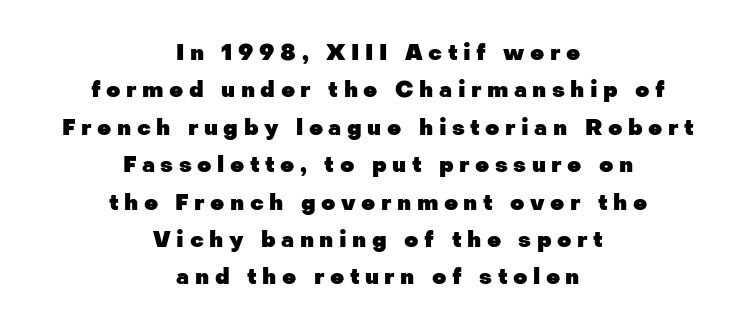
The image shows 22 px bold type, upright; set centered, normal line spacing (1.7x), unusually wide letter spacing (+0.25 em), not underlined.
